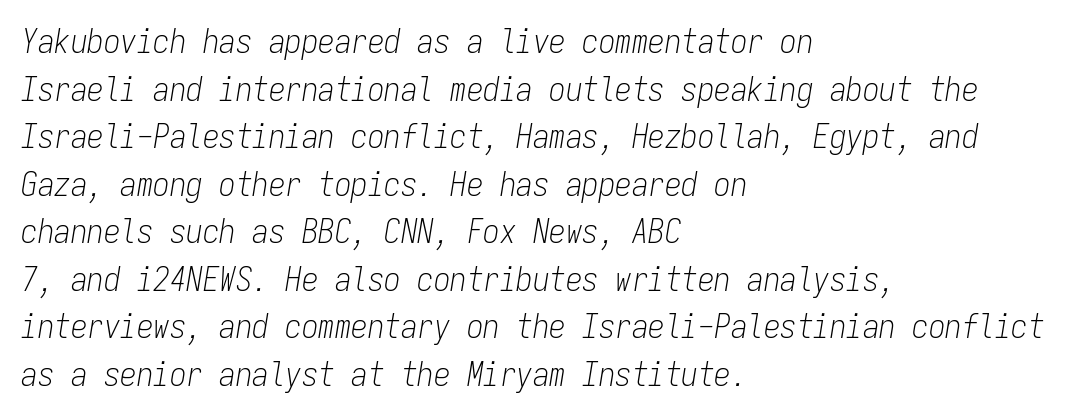
The image shows 33 px light, condensed type, italic (leaning right), monospaced; set left-aligned, normal line spacing (1.44x), normal letter spacing, not underlined; low stroke contrast and a medium x-height.
